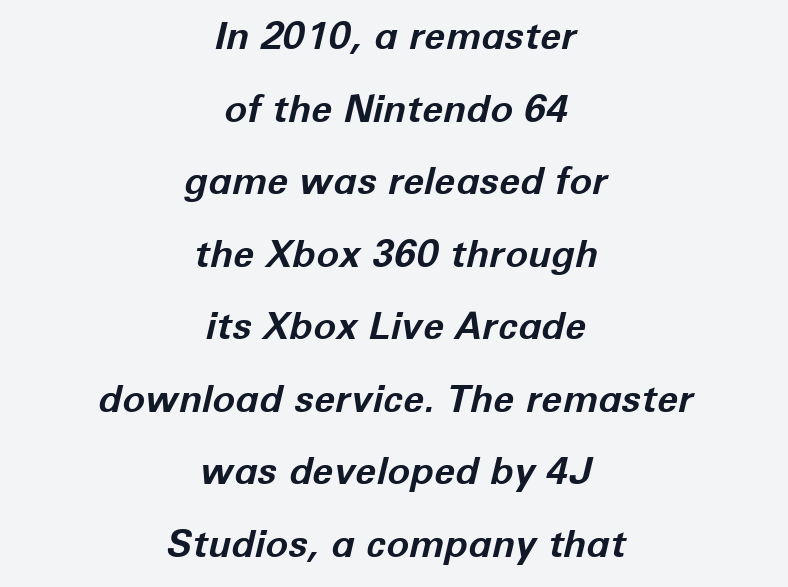
The text block is weighted toward neither margin, spreading evenly from the middle. The rendering uses natural spacing where letterforms have individual widths. Decoration check: the copy has no underline. Notice the wide empty band between every row — that's loose leading. Compared with an ordinary text face, these strokes are far heavier — a full bold.
